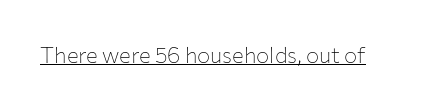
{"italic": "no", "bold": "no", "underline": "yes", "letter_spacing": "normal", "letter_spacing_em": 0.0, "glyph_px": 22}
